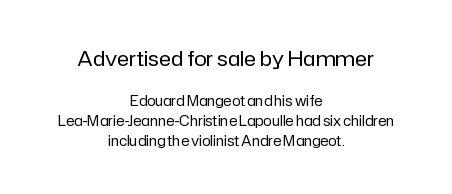
Q: Is the text bold? A: No.
Q: Is the text italic (slanted)? A: No, it is upright.
Q: Is the text underlined? A: No.
Q: How is the paragraph aligned? A: Centered.
Q: Is the spacing between letters normal or unusually wide? A: Normal.
Q: Is the spacing between lines tight, normal or loose? A: Normal.
Q: Which block of text is set in a larger size, the first (top) or the second (bottom)? A: The first (top) one.
